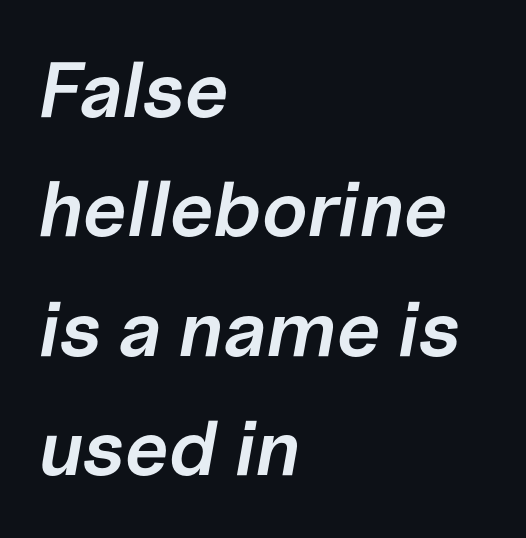
{"italic": "yes", "lean": "right", "slant_degrees": 10, "bold": "semi", "weight": "semibold", "width": "normal", "stroke_contrast": "low", "x_height": "medium", "monospaced": "no", "underline": "no", "align": "left", "line_spacing": "normal", "line_spacing_ratio": 1.53, "letter_spacing": "normal", "letter_spacing_em": 0.0, "glyph_px": 78}
